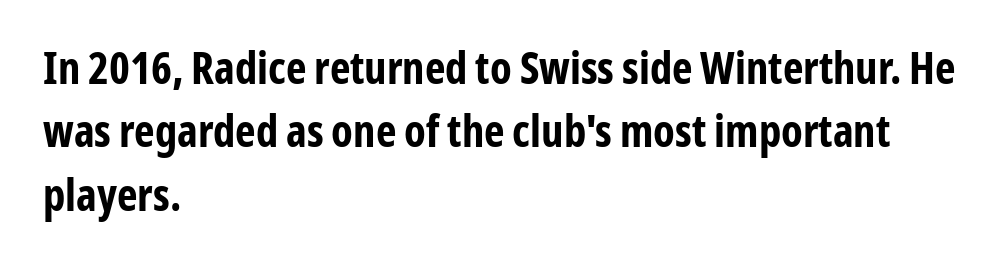
{"serif": "no", "italic": "no", "bold": "yes", "weight": "bold", "width": "condensed", "stroke_contrast": "low", "x_height": "medium", "monospaced": "no", "underline": "no", "align": "left", "line_spacing": "normal", "line_spacing_ratio": 1.44, "letter_spacing": "normal", "letter_spacing_em": 0.0, "glyph_px": 44}
